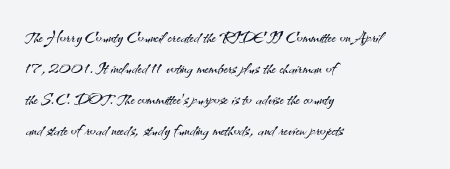
The words here are not underlined. Default kerning and tracking; the words read as compact shapes. The paragraph shown leans on its left margin. Vertical stems look standard width or narrower in stroke. Vertical spacing — default.
